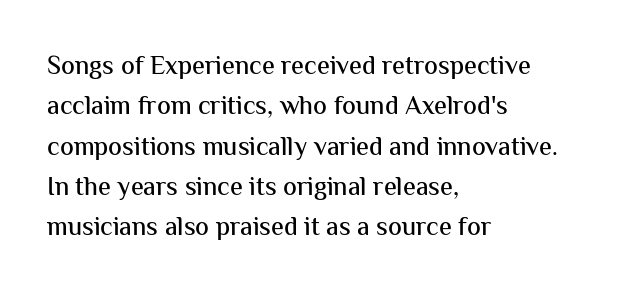
This rendering uses left alignment, leaving the right contour irregular. The vertical gap from one line to the next is medium. The space beneath each line is pristine and unruled. Does extra space separate the letters? No, they use regular spacing. Every character sits straight up, as roman type does.
